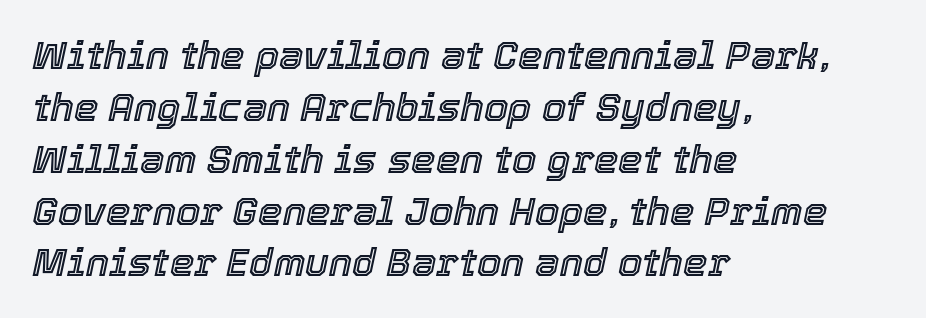
Q: Is the text italic (slanted)? A: Yes, it leans right by about 12 degrees.
Q: Is the text underlined? A: No.
Q: How is the paragraph aligned? A: Left-aligned.
Q: Is the spacing between letters normal or unusually wide? A: Normal.
Q: Is the spacing between lines tight, normal or loose? A: Normal.
Q: Width (condensed, normal, or wide)? A: Normal.
Q: x-height? A: Medium.
Q: Monospaced? A: No.
